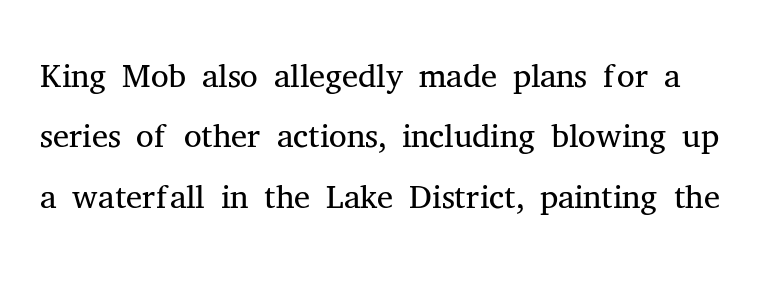
The image shows 50 px light serif type, upright; set line spacing 1.21x, normal letter spacing, not underlined; medium stroke contrast and a medium x-height.
